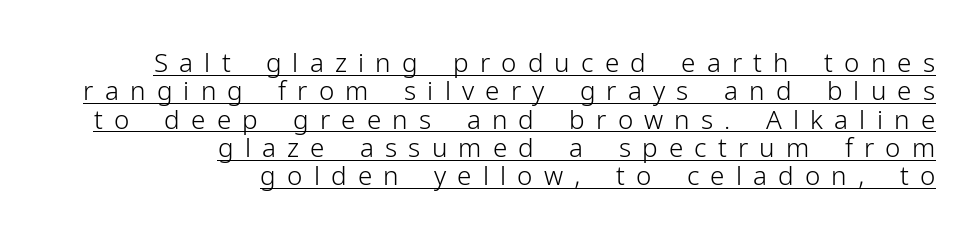
{"italic": "no", "bold": "no", "underline": "yes", "align": "right", "line_spacing": "tight", "line_spacing_ratio": 1.09, "letter_spacing": "wide", "letter_spacing_em": 0.43, "glyph_px": 26}
